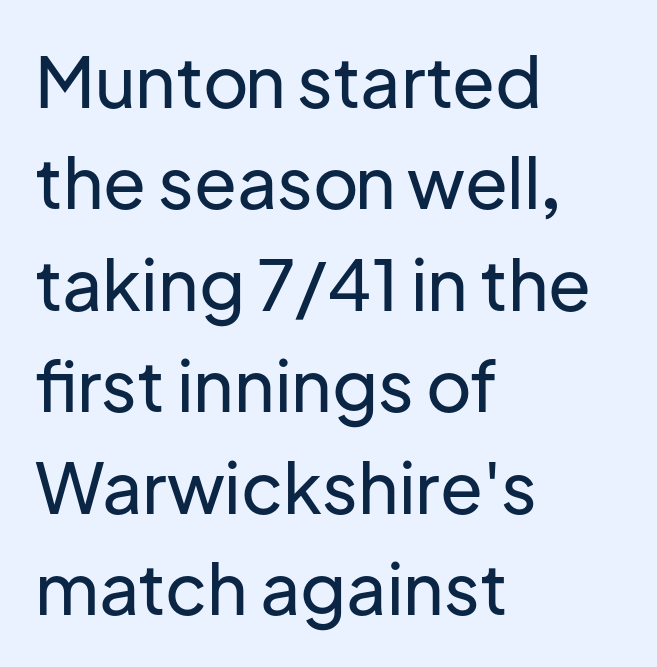
{"serif": "no", "italic": "no", "width": "normal", "stroke_contrast": "low", "x_height": "medium", "monospaced": "no", "underline": "no", "align": "left", "line_spacing": "normal", "line_spacing_ratio": 1.45, "letter_spacing": "normal", "letter_spacing_em": 0.0, "glyph_px": 70}
